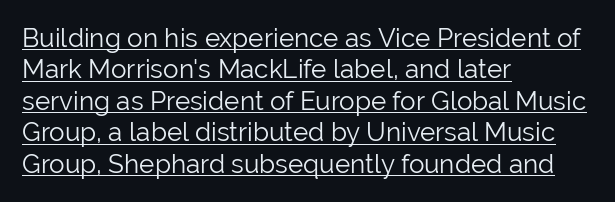
The letters stand straight up with perfectly vertical stems. Weight class: somewhere from thin through regular. This sample carries an underscore along the baseline area. The type is set solid horizontally, with unmodified tracking.
